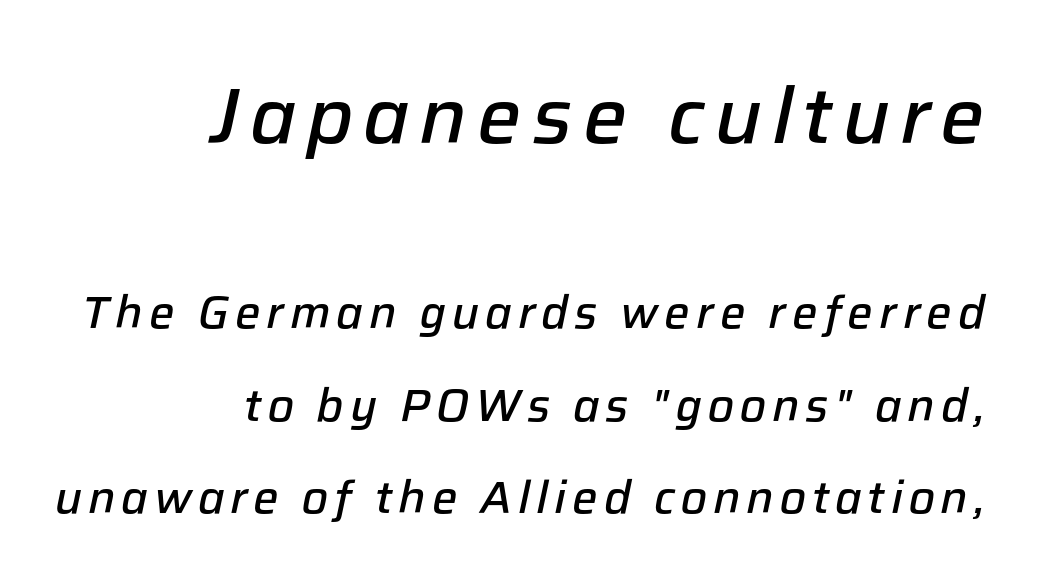
It's the slanting kind of type. Notice the wide empty band between every row — that's loose leading. Scale decreases going downward across the two blocks. Moderately thickened strokes mark this as semibold type. Right-aligned paragraph, ragged on the left.
